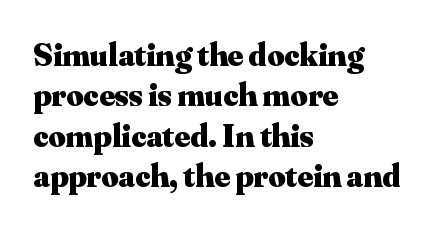
Q: Is the text bold? A: Yes.
Q: Is the text italic (slanted)? A: No, it is upright.
Q: Is the typeface a serif or a sans-serif typeface? A: Serif.
Q: Is the text underlined? A: No.
Q: How is the paragraph aligned? A: Left-aligned.
Q: Is the spacing between letters normal or unusually wide? A: Normal.
Q: Width (condensed, normal, or wide)? A: Normal.
Q: Stroke contrast? A: Medium.
Q: x-height? A: Small.
Q: Monospaced? A: No.
